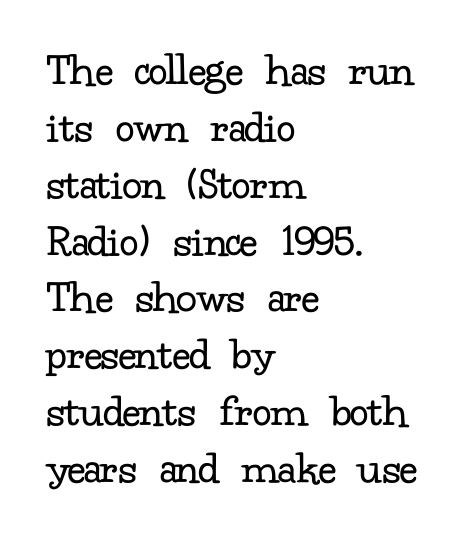
The image shows 47 px regular-weight serif type, upright; set left-aligned, line spacing 1.21x, normal letter spacing, not underlined; low stroke contrast and a small x-height.
